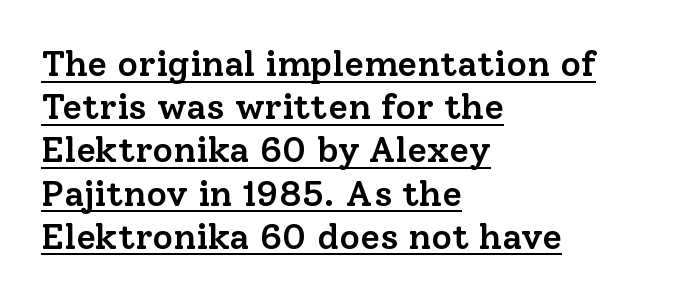
The image shows 36 px semibold serif type, upright; set left-aligned, line spacing 1.2x, normal letter spacing, underlined; low stroke contrast and a medium x-height.
